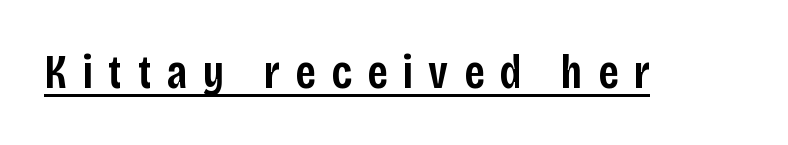
Q: Is the text bold? A: Semi-bold.
Q: Is the text italic (slanted)? A: No, it is upright.
Q: Is the typeface a serif or a sans-serif typeface? A: Sans-serif.
Q: Is the text underlined? A: Yes.
Q: Is the spacing between letters normal or unusually wide? A: Unusually wide.
Q: Width (condensed, normal, or wide)? A: Condensed.
Q: Stroke contrast? A: Low.
Q: x-height? A: Large.
Q: Monospaced? A: No.
